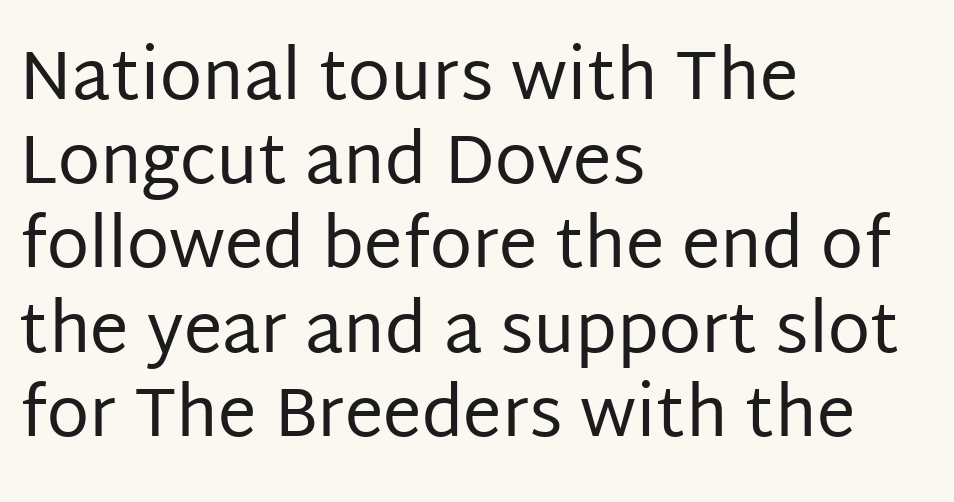
{"serif": "no", "italic": "no", "bold": "no", "weight": "regular", "width": "normal", "stroke_contrast": "low", "x_height": "large", "monospaced": "no", "underline": "no", "align": "left", "line_spacing_ratio": 1.22, "letter_spacing": "normal", "letter_spacing_em": 0.0, "glyph_px": 69}
